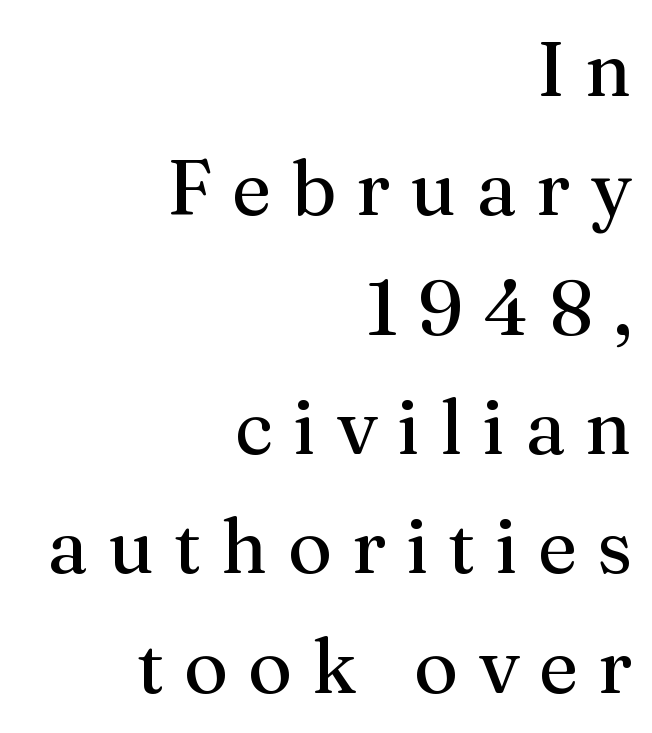
Q: Is the text bold? A: No.
Q: Is the text italic (slanted)? A: No, it is upright.
Q: Is the typeface a serif or a sans-serif typeface? A: Serif.
Q: Is the text underlined? A: No.
Q: How is the paragraph aligned? A: Right-aligned.
Q: Is the spacing between letters normal or unusually wide? A: Unusually wide.
Q: Is the spacing between lines tight, normal or loose? A: Normal.
Q: Width (condensed, normal, or wide)? A: Normal.
Q: Stroke contrast? A: Medium.
Q: x-height? A: Medium.
Q: Monospaced? A: No.
